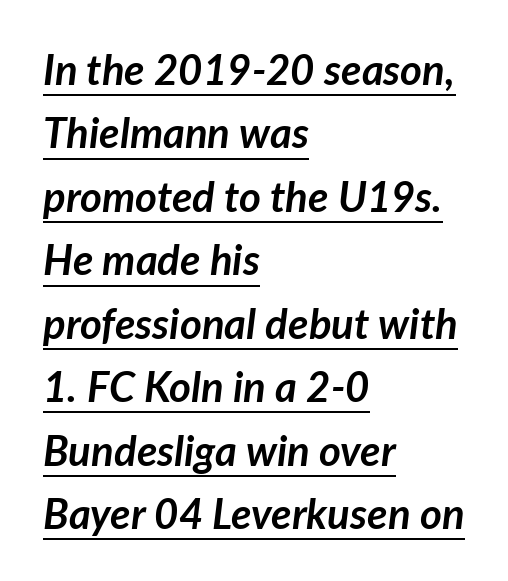
The image shows 42 px semibold type, italic (leaning right); set left-aligned, normal line spacing (1.51x), normal letter spacing, underlined; low stroke contrast and a medium x-height.
